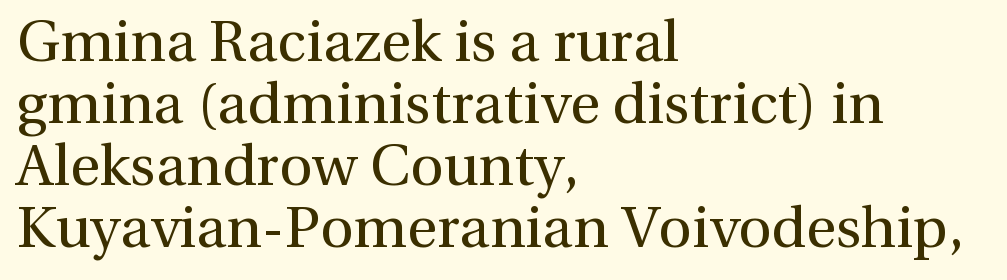
The axis of the letterforms is exactly vertical. Horizontally, the lines are justified to the leading edge only. Think of a printed novel: that variable character pitch is what you see here. Regarding serifs, this sample has them. Tightly led — the rows are bunched. The letterforms sit at book weight or below.
